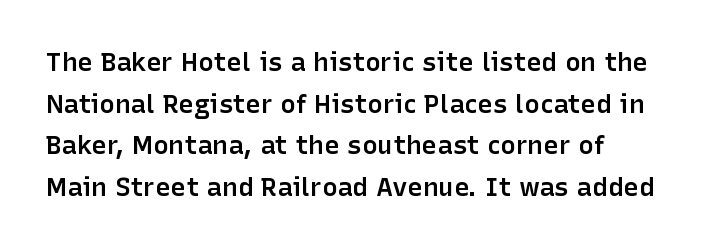
Q: Is the text bold? A: Semi-bold.
Q: Is the text italic (slanted)? A: No, it is upright.
Q: Is the text underlined? A: No.
Q: Is the spacing between letters normal or unusually wide? A: Normal.
Q: Is the spacing between lines tight, normal or loose? A: Normal.
